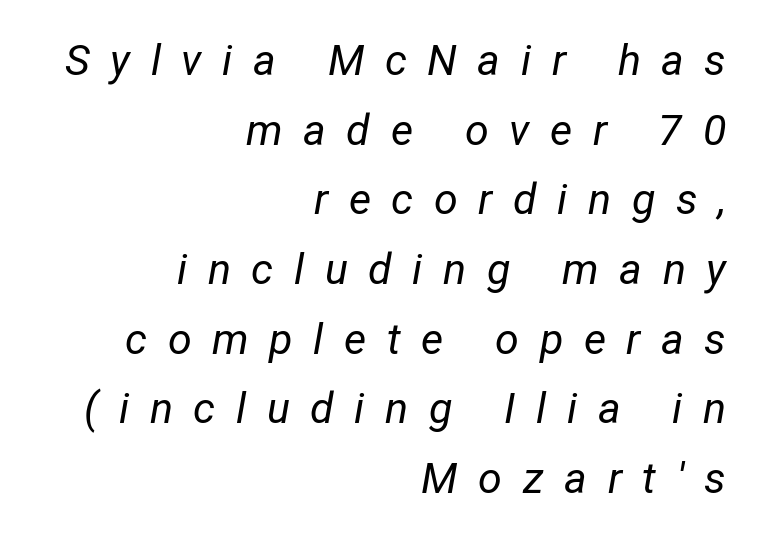
Students, note that the glyphs here are deliberately spaced far apart. Each letter keeps its own natural width here, so spacing adapts to shape. These lines stack with their right ends in a neat column. This is oblique type, the kind used for emphasis or titles. The line-height multiplier appears to be the usual default. Words float on clear page, feet unadorned.
